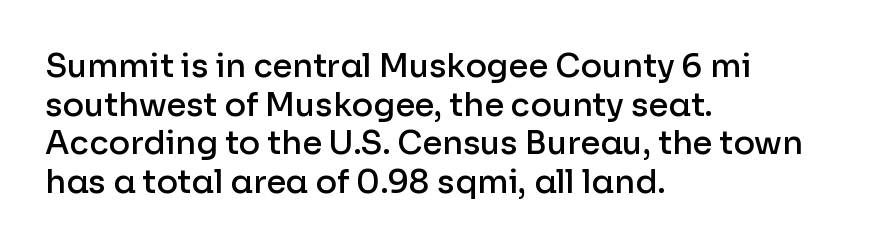
{"serif": "no", "italic": "no", "bold": "semi", "weight": "semibold", "width": "normal", "stroke_contrast": "low", "x_height": "medium", "monospaced": "no", "underline": "no", "align": "left", "line_spacing_ratio": 1.21, "letter_spacing": "normal", "letter_spacing_em": 0.0, "glyph_px": 32}
